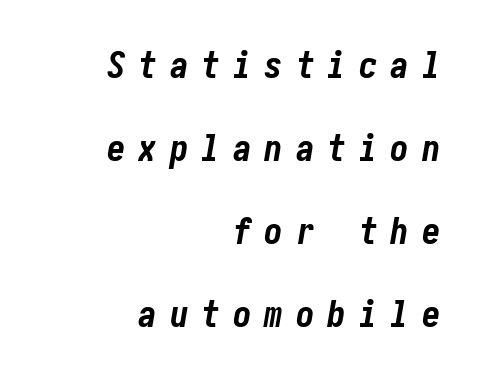
Compared with ordinary roman type, these characters are visibly tilted. Airy leading. Words float on clear page, feet unadorned. Line ends are locked; line starts wander. You'd pick this weight for a headline — it's a proper bold. Spacing between characters has been opened up far beyond the box default.
